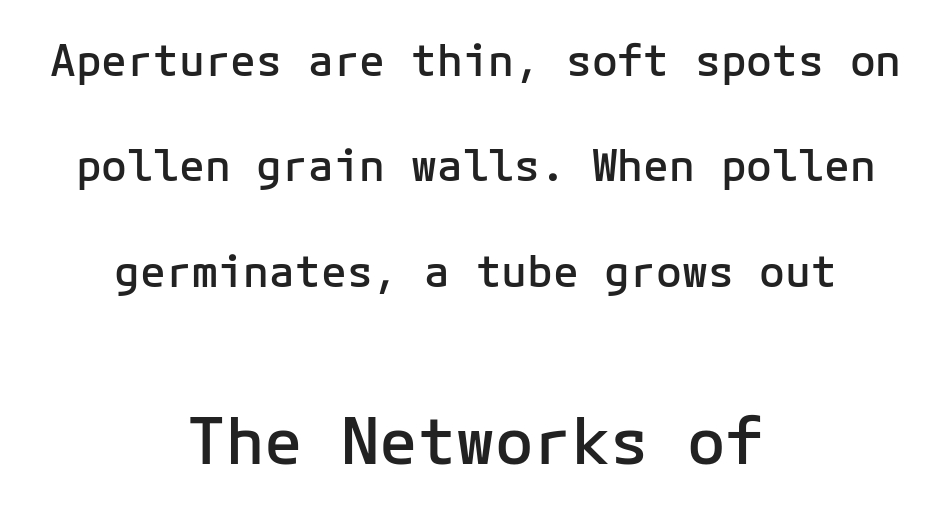
{"serif": "no", "italic": "no", "bold": "semi", "weight": "semibold", "width": "normal", "stroke_contrast": "low", "x_height": "medium", "monospaced": "yes", "underline": "no", "align": "center", "line_spacing": "loose", "line_spacing_ratio": 2.45, "letter_spacing": "normal", "letter_spacing_em": 0.0, "larger_block": "second", "size_ratio": 1.49, "glyph_px": 64}
